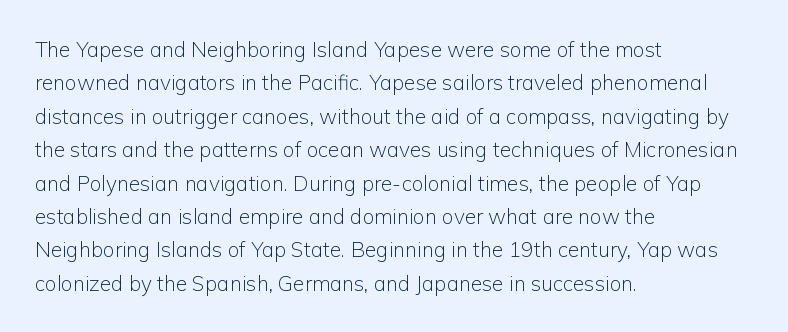
Q: Is the text bold? A: No.
Q: Is the text italic (slanted)? A: No, it is upright.
Q: Is the text underlined? A: No.
Q: How is the paragraph aligned? A: Left-aligned.
Q: Is the spacing between letters normal or unusually wide? A: Normal.
Q: Is the spacing between lines tight, normal or loose? A: Normal.
